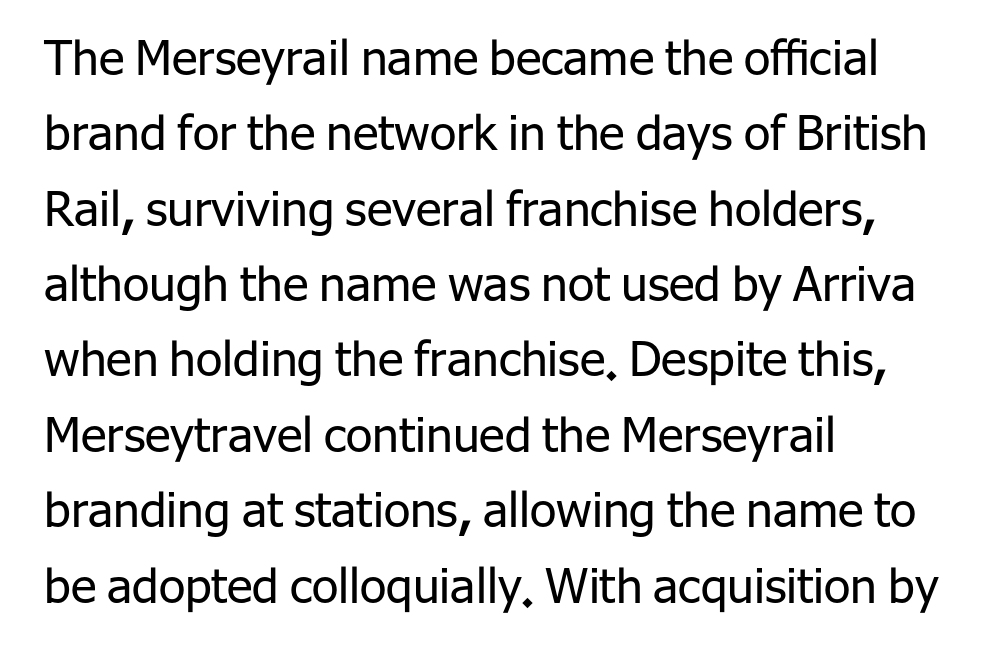
The cut favours lightness, reaching ordinary text weight at its darkest. Unlike a traditional serif, this face leaves its strokes unadorned. Each letter keeps its own natural width here, so spacing adapts to shape. Posture: straight, roman, zero tilt. Quick note: underline off. Line beginnings align vertically; line endings do not.
